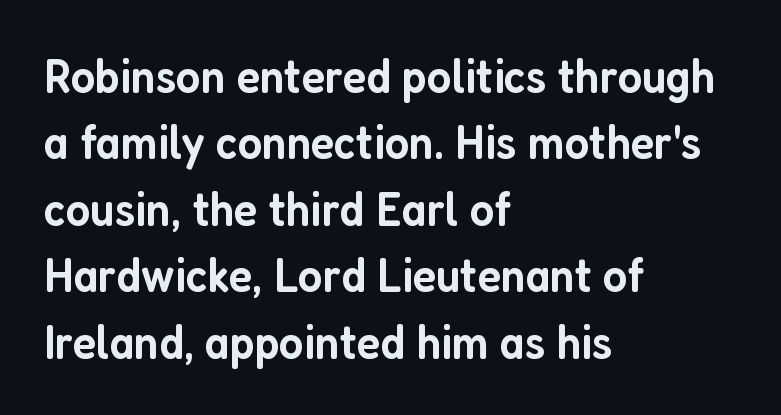
The image shows 50 px semibold, condensed sans-serif type, upright; set left-aligned, normal line spacing (1.33x), normal letter spacing, not underlined; low stroke contrast and a medium x-height.
